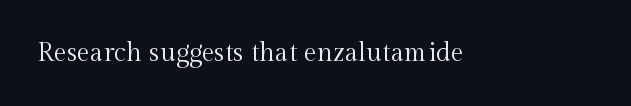
A roman cut, with each character standing at attention. Decoration check: the copy has no underline. The gaps between neighbouring characters are ordinary and unremarkable. Bold? No — there's no thickening of the strokes.
